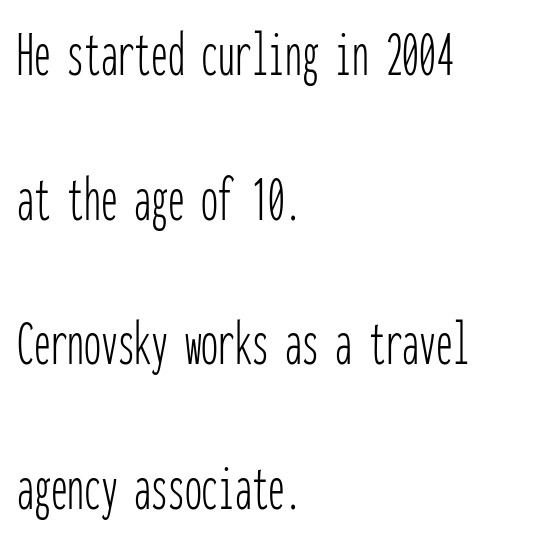
{"serif": "no", "italic": "no", "bold": "no", "weight": "thin", "width": "condensed", "stroke_contrast": "low", "x_height": "medium", "monospaced": "yes", "underline": "no", "align": "left", "line_spacing": "loose", "line_spacing_ratio": 2.16, "letter_spacing": "normal", "letter_spacing_em": 0.0, "glyph_px": 67}
